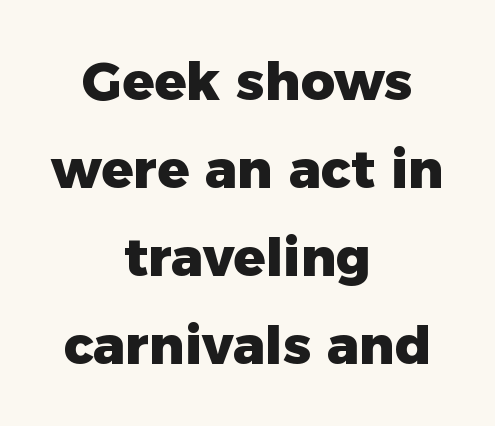
Examine the stroke ends and you'll find no serifs. Do the characters align in a grid? No, the font is proportional. Regular leading. Nothing unusual about the tracking: characters are spaced as the font intends. On the weight axis this lands at bold, roughly 700.
